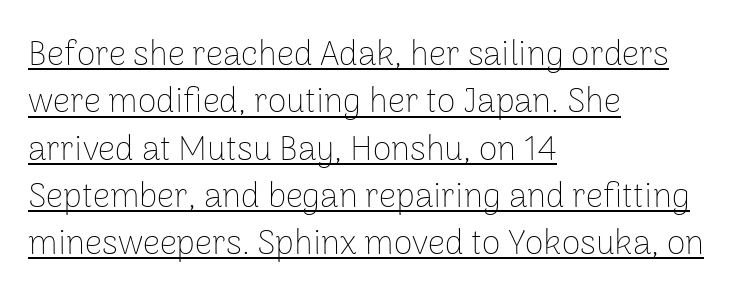
{"serif": "no", "italic": "no", "bold": "no", "weight": "thin", "width": "normal", "stroke_contrast": "low", "x_height": "medium", "monospaced": "no", "underline": "yes", "align": "left", "line_spacing": "normal", "line_spacing_ratio": 1.39, "letter_spacing": "normal", "letter_spacing_em": 0.0, "glyph_px": 34}
